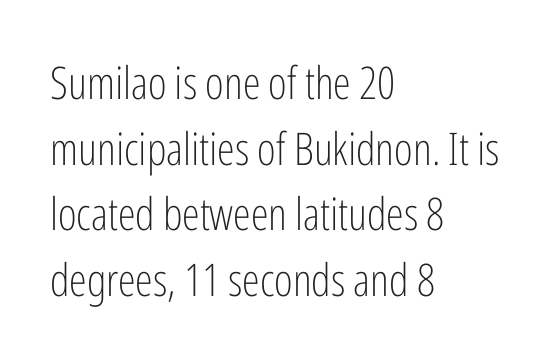
Q: Is the text bold? A: No.
Q: Is the text italic (slanted)? A: No, it is upright.
Q: Is the typeface a serif or a sans-serif typeface? A: Sans-serif.
Q: Is the text underlined? A: No.
Q: How is the paragraph aligned? A: Left-aligned.
Q: Is the spacing between letters normal or unusually wide? A: Normal.
Q: Is the spacing between lines tight, normal or loose? A: Normal.
Q: Width (condensed, normal, or wide)? A: Condensed.
Q: Stroke contrast? A: Low.
Q: x-height? A: Medium.
Q: Monospaced? A: No.
